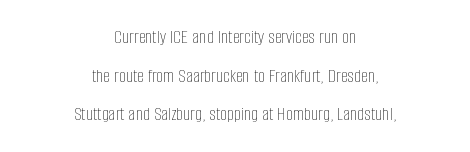
Q: Is the text bold? A: No.
Q: Is the text italic (slanted)? A: No, it is upright.
Q: Is the text underlined? A: No.
Q: How is the paragraph aligned? A: Centered.
Q: Is the spacing between letters normal or unusually wide? A: Normal.
Q: Is the spacing between lines tight, normal or loose? A: Loose.
